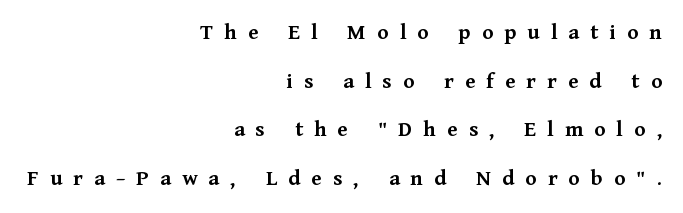
Descender tails drop into unmarked territory. The strokes are fattened all the way to bold. Baseline-to-baseline distance is far greater than the letter height. If you drew a line through each stem, it would be perfectly vertical. What stands out about the letter spacing? Its width — letters are far apart.
